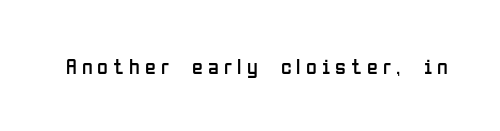
{"italic": "no", "bold": "no", "underline": "no", "letter_spacing": "wide", "letter_spacing_em": 0.23, "glyph_px": 22}
